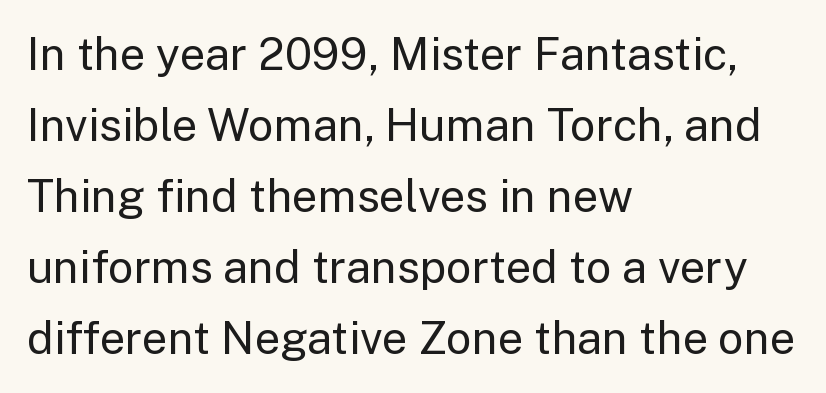
The strokes carry an ordinary text weight at most. Every stem runs plumb, perpendicular to the baseline. This sample keeps an unexceptional amount of space between lines. Does extra space separate the letters? No, they use regular spacing. Is the block centered? No — it sits flush against the left margin. The strip under each line holds only bare page.
